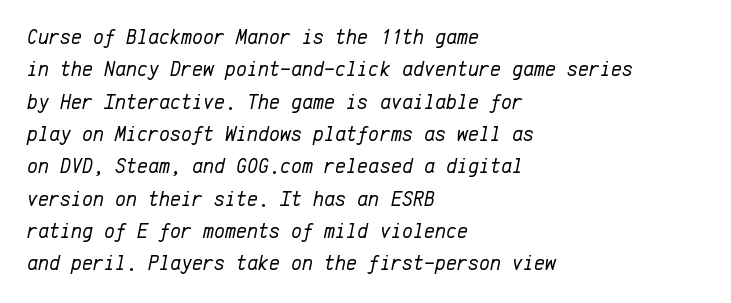
{"italic": "yes", "lean": "right", "slant_degrees": 12, "bold": "no", "underline": "no", "align": "left", "line_spacing": "normal", "line_spacing_ratio": 1.54, "letter_spacing": "normal", "letter_spacing_em": 0.0, "glyph_px": 21}
